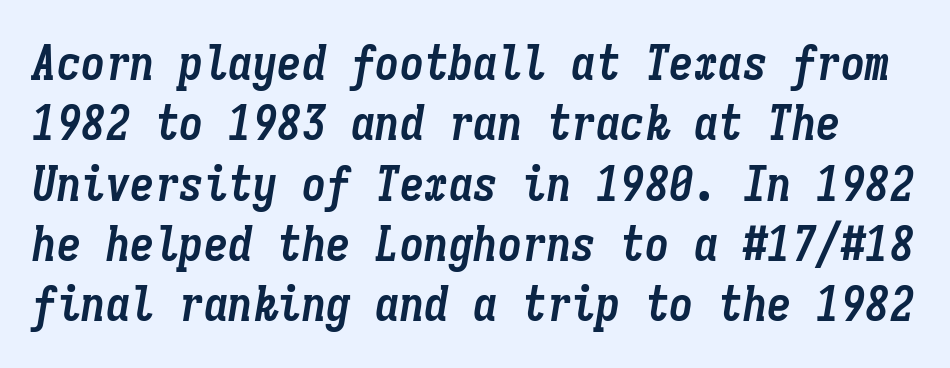
Q: Is the text bold? A: Yes.
Q: Is the text italic (slanted)? A: Yes, it leans right by about 9 degrees.
Q: Is the text underlined? A: No.
Q: Is the spacing between letters normal or unusually wide? A: Normal.
Q: Width (condensed, normal, or wide)? A: Condensed.
Q: Stroke contrast? A: Low.
Q: x-height? A: Medium.
Q: Monospaced? A: Yes.
